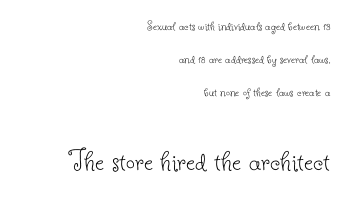
Q: Is the text bold? A: No.
Q: Is the text italic (slanted)? A: No, it is upright.
Q: Is the typeface a serif or a sans-serif typeface? A: Serif.
Q: Is the text underlined? A: No.
Q: How is the paragraph aligned? A: Right-aligned.
Q: Is the spacing between letters normal or unusually wide? A: Normal.
Q: Is the spacing between lines tight, normal or loose? A: Loose.
Q: Which block of text is set in a larger size, the first (top) or the second (bottom)? A: The second (bottom) one.
Q: Width (condensed, normal, or wide)? A: Normal.
Q: Stroke contrast? A: Low.
Q: x-height? A: Small.
Q: Monospaced? A: No.
